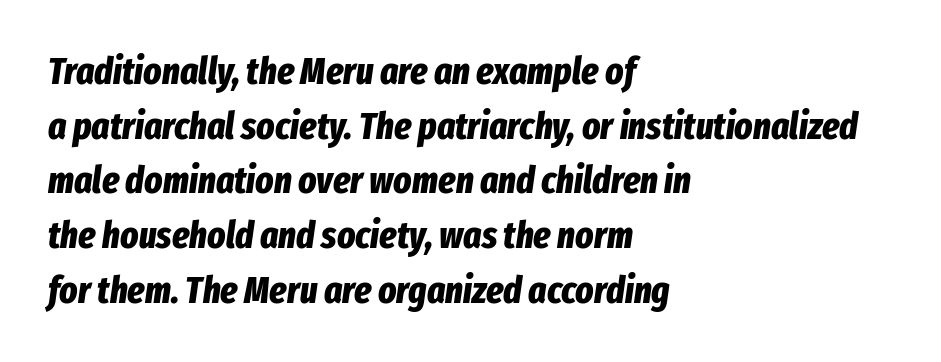
{"italic": "yes", "lean": "right", "slant_degrees": 8, "bold": "yes", "weight": "bold", "width": "condensed", "stroke_contrast": "low", "x_height": "medium", "monospaced": "no", "underline": "no", "align": "left", "line_spacing": "normal", "line_spacing_ratio": 1.44, "letter_spacing": "normal", "letter_spacing_em": 0.0, "glyph_px": 38}
